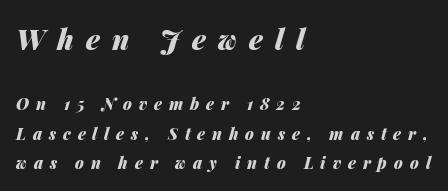
{"italic": "yes", "lean": "right", "slant_degrees": 14, "bold": "yes", "weight": "heavy", "width": "normal", "stroke_contrast": "medium", "x_height": "medium", "monospaced": "no", "underline": "no", "align": "left", "line_spacing_ratio": 1.85, "letter_spacing": "wide", "letter_spacing_em": 0.43, "larger_block": "first", "size_ratio": 1.75, "glyph_px": 28}
